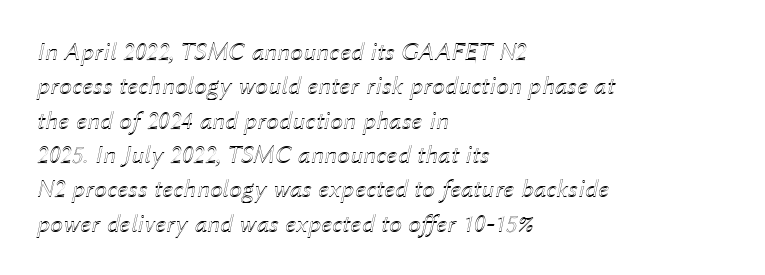
The font's italic variant was chosen for this text. Vertical spacing — default. Inter-character spacing is left at the font's built-in metrics. No word sits above an underline. The text block is weighted toward the left margin, trailing off unevenly rightward.
